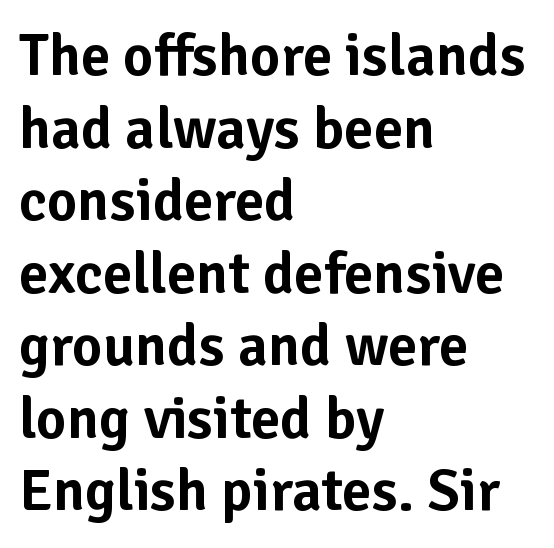
The image shows 59 px sans-serif type, upright; set left-aligned, line spacing 1.23x, normal letter spacing, not underlined; low stroke contrast and a medium x-height.
